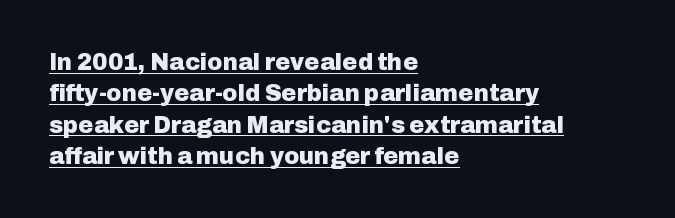
Q: Is the text bold? A: Yes.
Q: Is the text italic (slanted)? A: No, it is upright.
Q: Is the text underlined? A: Yes.
Q: How is the paragraph aligned? A: Left-aligned.
Q: Is the spacing between letters normal or unusually wide? A: Normal.
Q: Is the spacing between lines tight, normal or loose? A: Normal.
